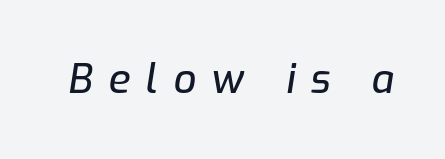
The image shows 40 px text type, italic (leaning right); set unusually wide letter spacing (+0.39 em), not underlined; low stroke contrast and a medium x-height.
